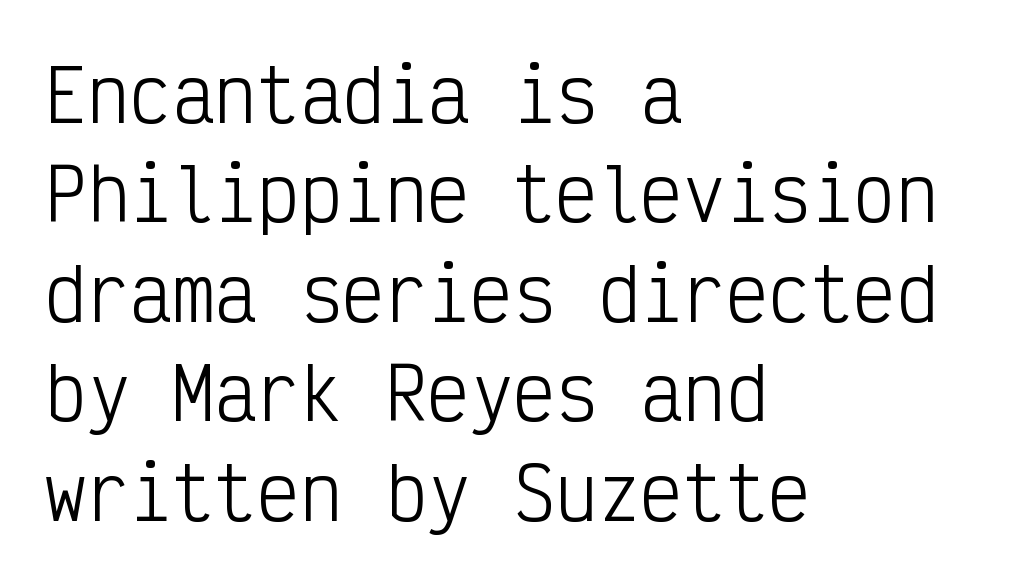
Q: Is the text bold? A: No.
Q: Is the text italic (slanted)? A: No, it is upright.
Q: Is the typeface a serif or a sans-serif typeface? A: Sans-serif.
Q: Is the text underlined? A: No.
Q: How is the paragraph aligned? A: Left-aligned.
Q: Is the spacing between letters normal or unusually wide? A: Normal.
Q: Is the spacing between lines tight, normal or loose? A: Normal.
Q: Width (condensed, normal, or wide)? A: Condensed.
Q: Stroke contrast? A: Low.
Q: x-height? A: Medium.
Q: Monospaced? A: Yes.
